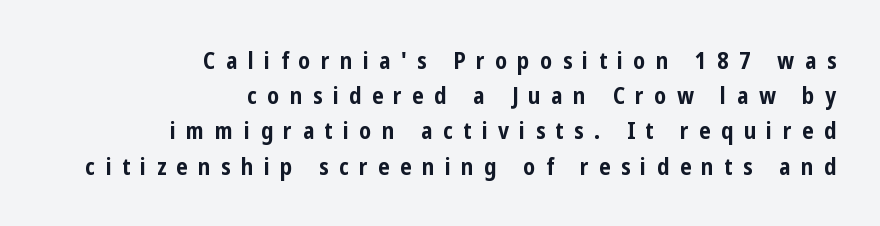
A roman cut, with each character standing at attention. Stroke thickness is high; the sample reads as a true bold. The typesetter chose a ragged-left arrangement here. Evenly set lines give the paragraph a standard silhouette. Unmarked baselines from the first word to the last. The type is letterspaced generously, with wide tracking.
